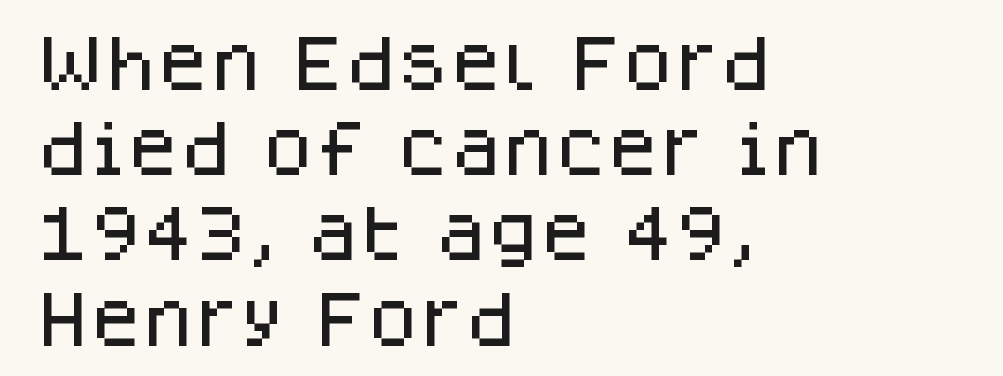
The image shows 60 px sans-serif type, upright; set left-aligned, normal line spacing (1.42x), normal letter spacing, not underlined; low stroke contrast and a large x-height.
